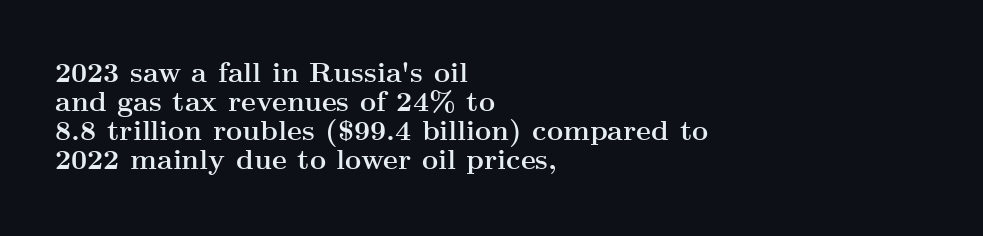
Is this a sans? No — the strokes have serifs. What weight is shown? A full bold with thick strokes. Vertically, the passage feels compressed, each row crowding the next. A student would call this left alignment; a typographer would say flush left, rag right.
